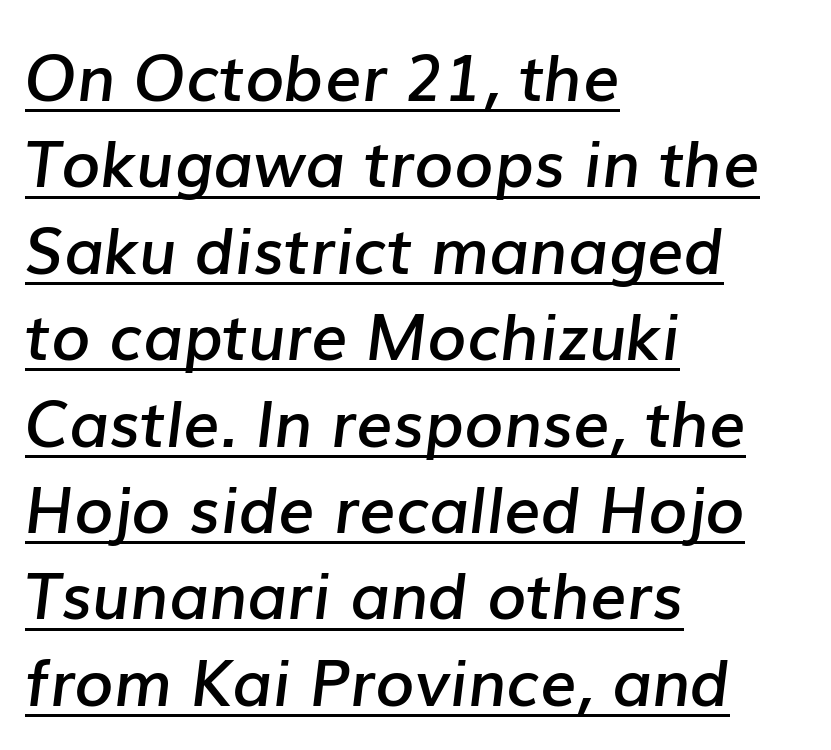
The image shows 64 px semibold type, italic (leaning right); set left-aligned, normal line spacing (1.35x), normal letter spacing, underlined; low stroke contrast and a medium x-height.
